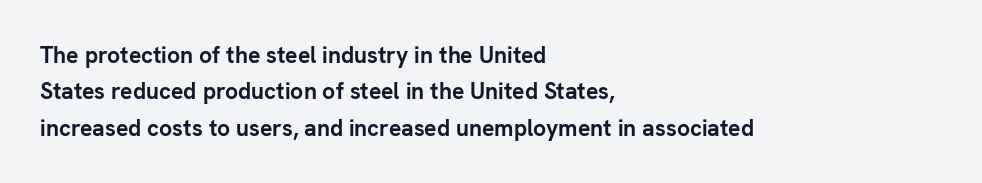
Q: Is the text bold? A: Yes.
Q: Is the text italic (slanted)? A: No, it is upright.
Q: Is the text underlined? A: No.
Q: How is the paragraph aligned? A: Left-aligned.
Q: Is the spacing between letters normal or unusually wide? A: Normal.
Q: Is the spacing between lines tight, normal or loose? A: Normal.
